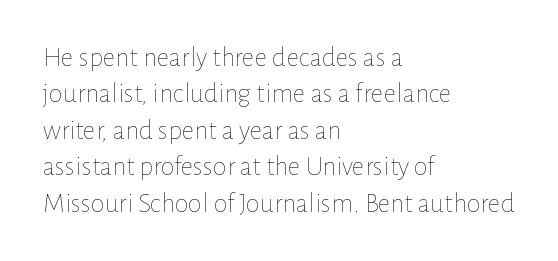
The image shows 28 px thin type, upright; set left-aligned, normal line spacing (1.3x), normal letter spacing, not underlined; low stroke contrast and a medium x-height.
